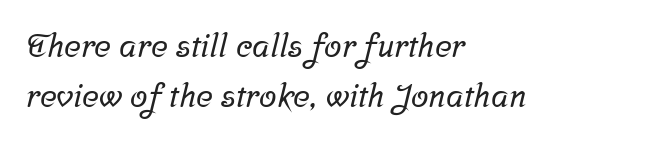
Q: Is the text underlined? A: No.
Q: How is the paragraph aligned? A: Left-aligned.
Q: Is the spacing between letters normal or unusually wide? A: Normal.
Q: Is the spacing between lines tight, normal or loose? A: Normal.
Q: Width (condensed, normal, or wide)? A: Normal.
Q: Stroke contrast? A: Low.
Q: x-height? A: Medium.
Q: Monospaced? A: No.
